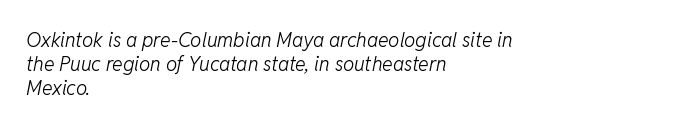
There is no visible air inserted between adjacent glyphs. The letterforms sit at book weight or below. Beneath every word, the page is bare. The rendering anchors every line to the left-hand side. A typesetter would mark this as italic.
